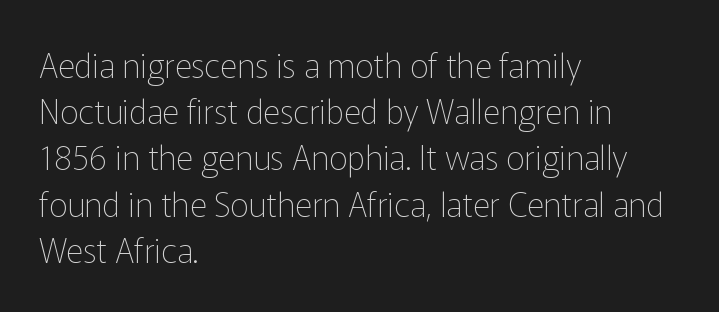
Bold? No — there's no thickening of the strokes. Beneath every word, the page is bare. Each letter keeps its own natural width here, so spacing adapts to shape. What kind of face is this? One without serifs — a sans.
